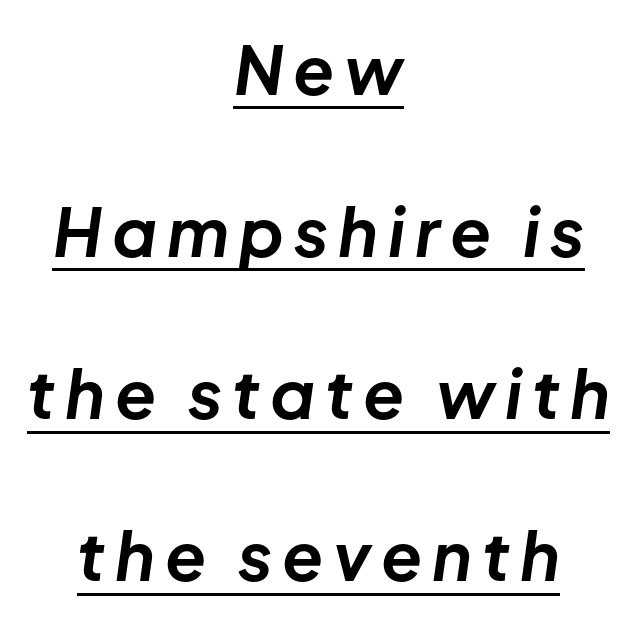
The image shows 67 px bold type, italic (leaning right); set centered, loose line spacing (2.42x), underlined; low stroke contrast and a medium x-height.
